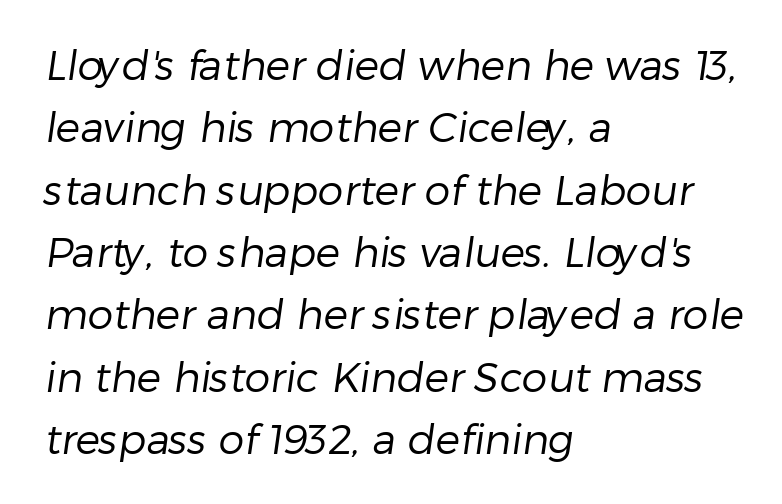
Q: Is the text bold? A: No.
Q: Is the typeface a serif or a sans-serif typeface? A: Sans-serif.
Q: Is the text underlined? A: No.
Q: How is the paragraph aligned? A: Left-aligned.
Q: Is the spacing between letters normal or unusually wide? A: Normal.
Q: Is the spacing between lines tight, normal or loose? A: Normal.
Q: Width (condensed, normal, or wide)? A: Normal.
Q: Stroke contrast? A: Low.
Q: x-height? A: Medium.
Q: Monospaced? A: No.
